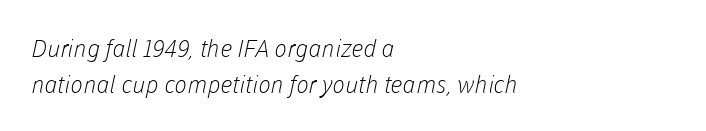
The image shows 24 px text type; set left-aligned, normal line spacing (1.48x), normal letter spacing, not underlined.
